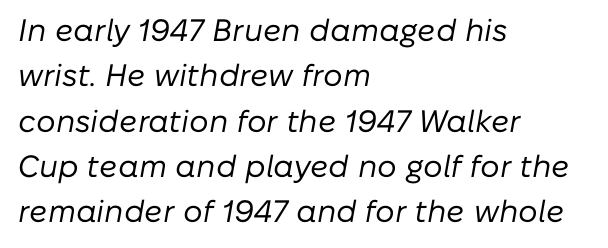
Q: Is the text bold? A: No.
Q: Is the text italic (slanted)? A: Yes, it leans right by about 10 degrees.
Q: Is the text underlined? A: No.
Q: How is the paragraph aligned? A: Left-aligned.
Q: Is the spacing between letters normal or unusually wide? A: Normal.
Q: Is the spacing between lines tight, normal or loose? A: Normal.
Q: Width (condensed, normal, or wide)? A: Normal.
Q: Stroke contrast? A: Low.
Q: x-height? A: Medium.
Q: Monospaced? A: No.
